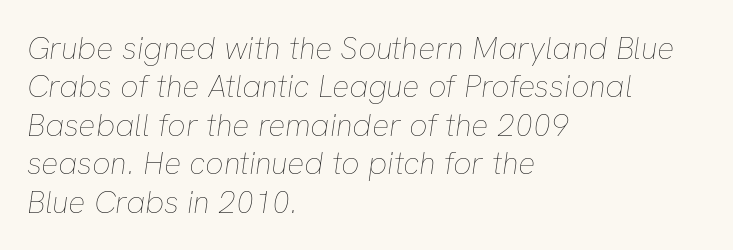
Q: Is the text bold? A: No.
Q: Is the text italic (slanted)? A: Yes, it leans right by about 8 degrees.
Q: Is the text underlined? A: No.
Q: How is the paragraph aligned? A: Left-aligned.
Q: Is the spacing between letters normal or unusually wide? A: Normal.
Q: Width (condensed, normal, or wide)? A: Normal.
Q: Stroke contrast? A: Low.
Q: x-height? A: Medium.
Q: Monospaced? A: No.
